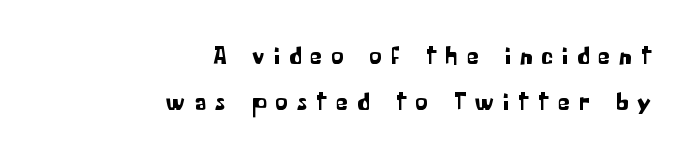
The image shows 24 px text type, upright; set right-aligned, loose line spacing (1.92x), unusually wide letter spacing (+0.39 em), not underlined.
